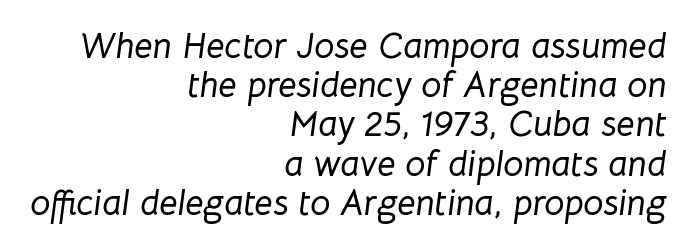
The string is rendered with underlining switched off. You could barely slide anything between these rows. Each letter keeps its own natural width here, so spacing adapts to shape. Line ends are locked; line starts wander.
